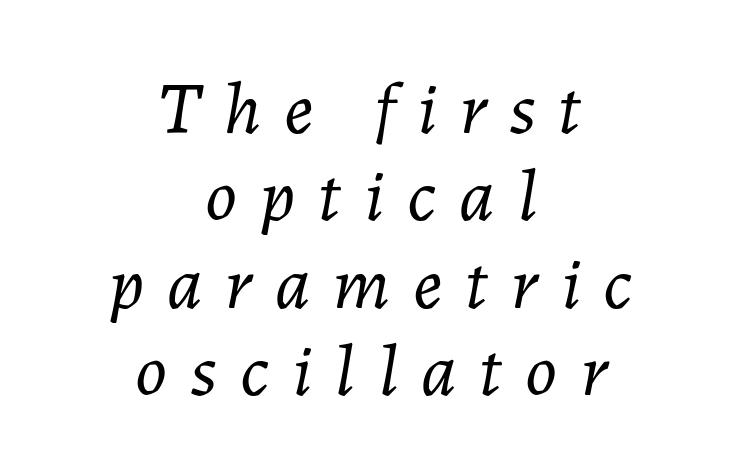
Reading down the block, each line starts at a different indent, mirrored at its end. The letterforms stand isolated, each surrounded by extra space. The rendering applies a slant to the glyphs. No chunkiness to these letters — they're not bold.
